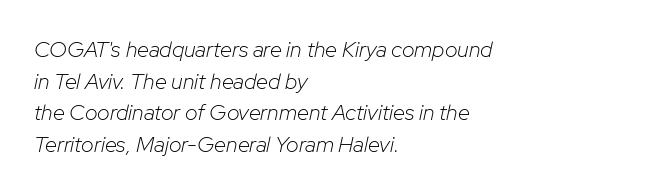
Nothing unusual about the tracking: characters are spaced as the font intends. Designer's note — italics engaged. The typesetter chose a ragged-right arrangement here. Stroke thickness stays within the range of a standard reading face or lighter. The rendering uses a moderate line-height, typical for paragraphs.
